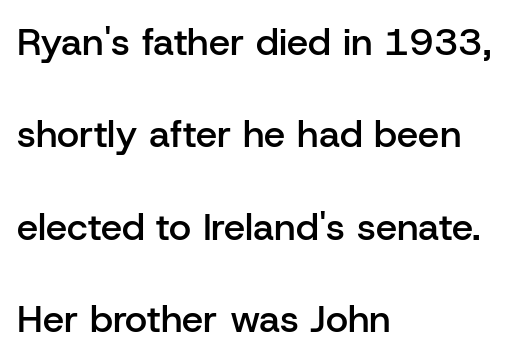
Q: Is the text bold? A: Semi-bold.
Q: Is the text italic (slanted)? A: No, it is upright.
Q: Is the typeface a serif or a sans-serif typeface? A: Sans-serif.
Q: Is the text underlined? A: No.
Q: How is the paragraph aligned? A: Left-aligned.
Q: Is the spacing between letters normal or unusually wide? A: Normal.
Q: Is the spacing between lines tight, normal or loose? A: Loose.
Q: Width (condensed, normal, or wide)? A: Normal.
Q: Stroke contrast? A: Low.
Q: x-height? A: Medium.
Q: Monospaced? A: No.
